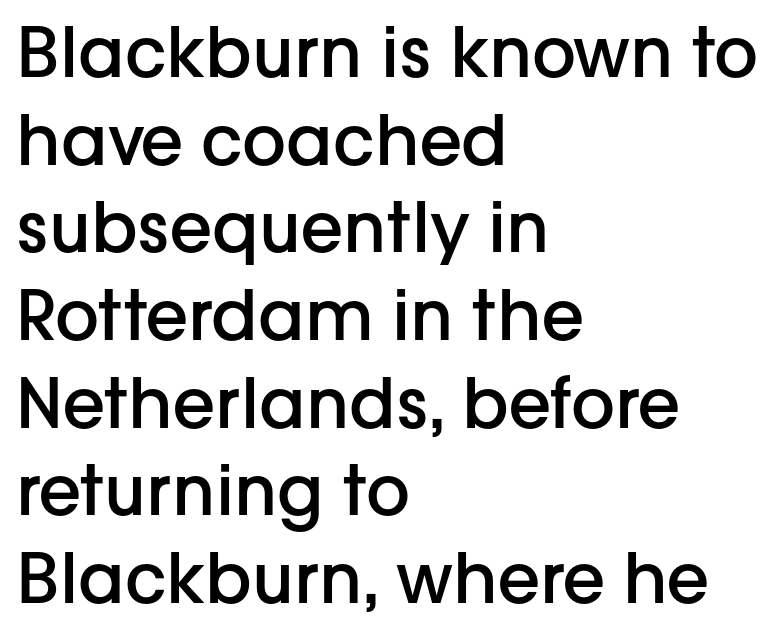
Q: Is the text bold? A: Semi-bold.
Q: Is the text italic (slanted)? A: No, it is upright.
Q: Is the typeface a serif or a sans-serif typeface? A: Sans-serif.
Q: Is the text underlined? A: No.
Q: How is the paragraph aligned? A: Left-aligned.
Q: Is the spacing between letters normal or unusually wide? A: Normal.
Q: Is the spacing between lines tight, normal or loose? A: Normal.
Q: Width (condensed, normal, or wide)? A: Normal.
Q: Stroke contrast? A: Low.
Q: x-height? A: Medium.
Q: Monospaced? A: No.
